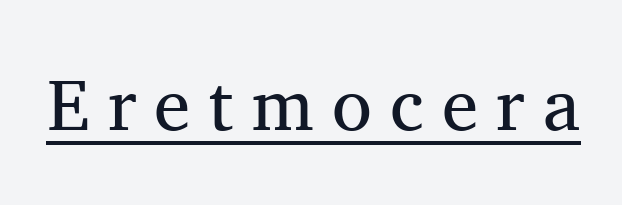
{"serif": "yes", "italic": "no", "bold": "no", "weight": "regular", "width": "normal", "stroke_contrast": "medium", "x_height": "medium", "monospaced": "no", "underline": "yes", "letter_spacing": "wide", "letter_spacing_em": 0.25, "glyph_px": 73}
